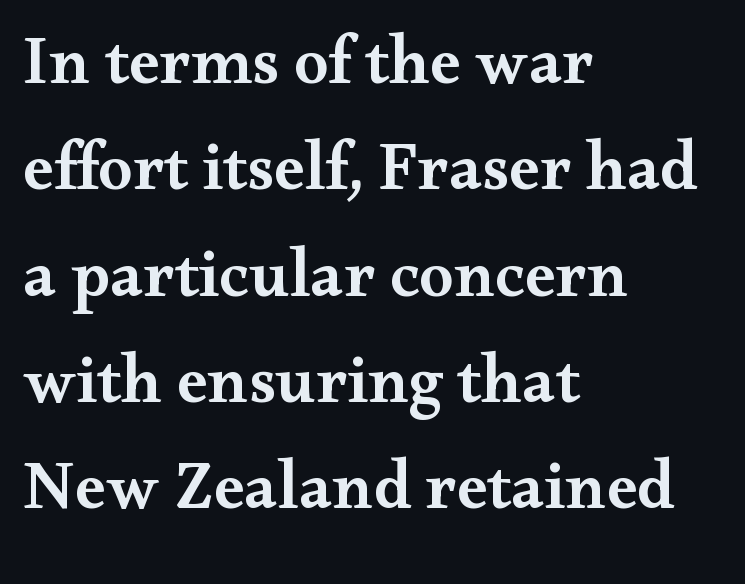
The image shows 69 px semibold, wide serif type, upright; set left-aligned, normal line spacing (1.54x), normal letter spacing, not underlined; medium stroke contrast and a small x-height.
